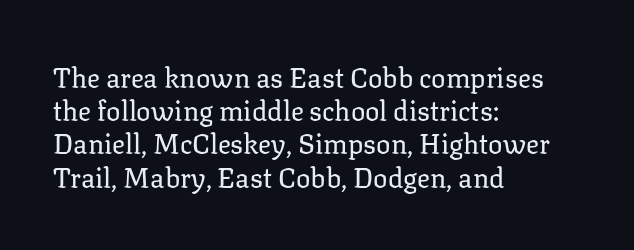
{"italic": "no", "bold": "no", "underline": "no", "align": "left", "line_spacing_ratio": 1.23, "letter_spacing": "normal", "letter_spacing_em": 0.0, "glyph_px": 27}
